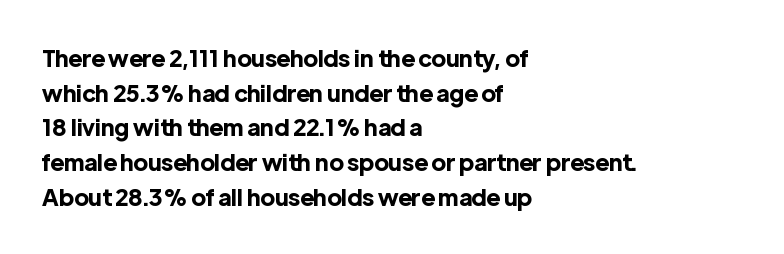
The image shows 23 px bold type, upright; set left-aligned, normal line spacing (1.51x), normal letter spacing, not underlined.
